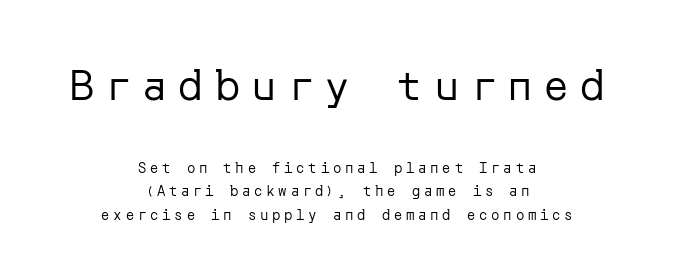
The image shows 42 px regular-weight sans-serif type, upright; set centered, normal line spacing (1.69x), unusually wide letter spacing (+0.27 em), not underlined; the first (top) block is 3.0x larger; low stroke contrast and a medium x-height.
